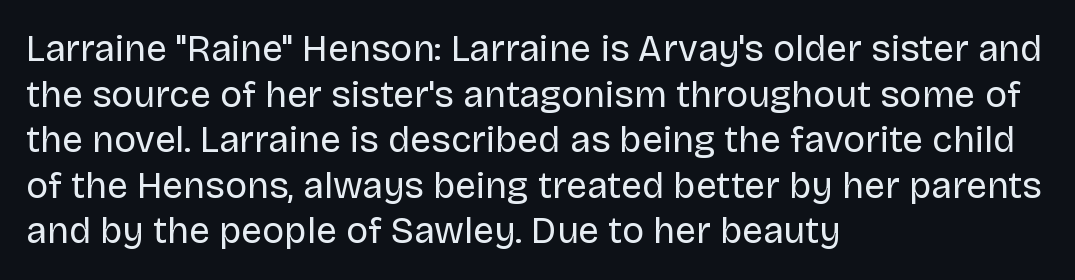
Q: Is the text bold? A: No.
Q: Is the text italic (slanted)? A: No, it is upright.
Q: Is the typeface a serif or a sans-serif typeface? A: Sans-serif.
Q: Is the text underlined? A: No.
Q: How is the paragraph aligned? A: Left-aligned.
Q: Is the spacing between letters normal or unusually wide? A: Normal.
Q: Width (condensed, normal, or wide)? A: Normal.
Q: Stroke contrast? A: Low.
Q: x-height? A: Large.
Q: Monospaced? A: No.
